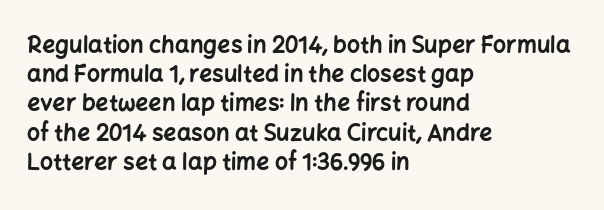
Q: Is the text bold? A: Yes.
Q: Is the text italic (slanted)? A: No, it is upright.
Q: Is the text underlined? A: No.
Q: How is the paragraph aligned? A: Left-aligned.
Q: Is the spacing between letters normal or unusually wide? A: Normal.
Q: Is the spacing between lines tight, normal or loose? A: Normal.
